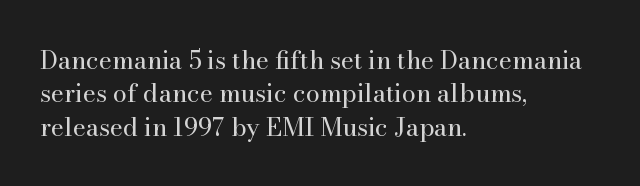
Notice how the stems are strictly vertical — no italics here. Clear beneath every line of the passage. Compared with typical paragraphs, the rows here are spaced about the same. The letters look calm and open, with moderate or lighter stems. Spacing between characters is what you'd get straight out of the box.
